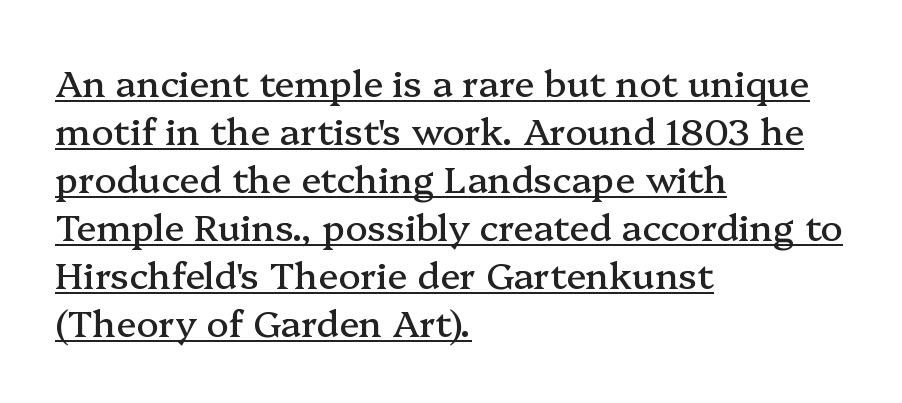
{"serif": "yes", "italic": "no", "width": "normal", "stroke_contrast": "medium", "x_height": "medium", "monospaced": "no", "underline": "yes", "align": "left", "line_spacing": "normal", "line_spacing_ratio": 1.3, "letter_spacing": "normal", "letter_spacing_em": 0.0, "glyph_px": 37}
